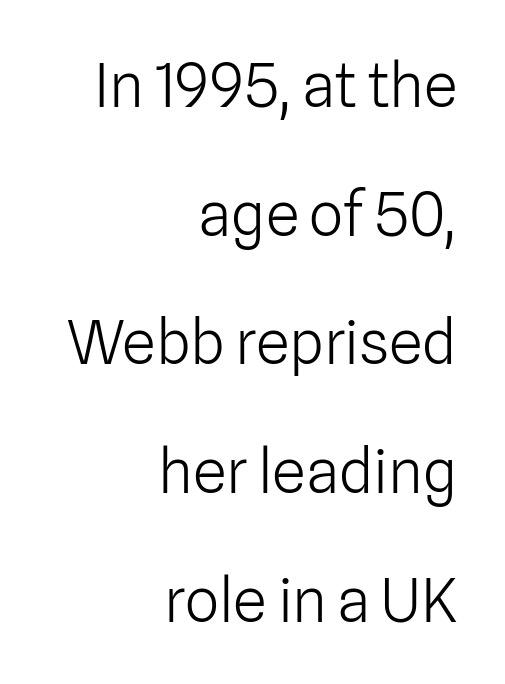
{"serif": "no", "italic": "no", "bold": "no", "weight": "light", "width": "normal", "stroke_contrast": "low", "x_height": "medium", "monospaced": "no", "underline": "no", "align": "right", "line_spacing": "loose", "line_spacing_ratio": 2.11, "letter_spacing": "normal", "letter_spacing_em": 0.0, "glyph_px": 61}
